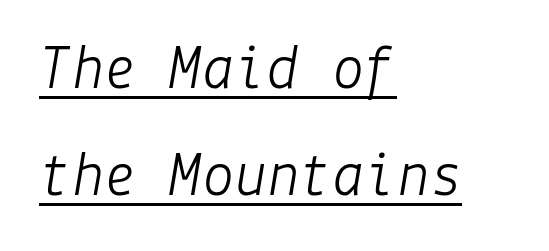
{"italic": "yes", "lean": "right", "slant_degrees": 9, "bold": "no", "weight": "light", "width": "normal", "stroke_contrast": "low", "x_height": "medium", "underline": "yes", "align": "left", "line_spacing": "normal", "line_spacing_ratio": 1.64, "letter_spacing": "normal", "letter_spacing_em": 0.0, "glyph_px": 65}
